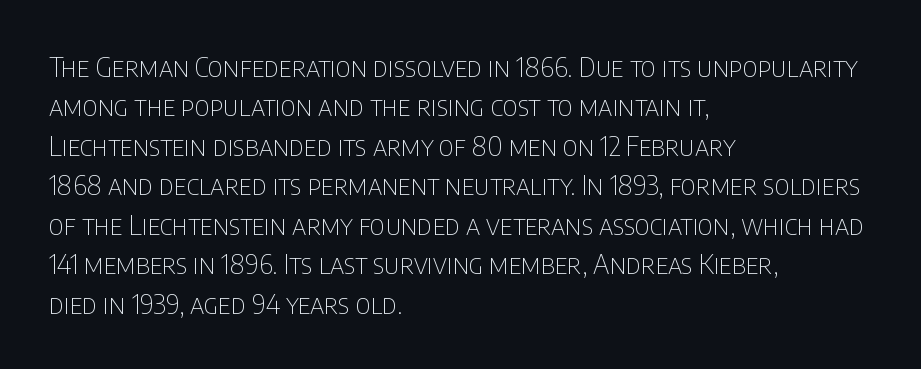
Q: Is the text bold? A: No.
Q: Is the text italic (slanted)? A: No, it is upright.
Q: Is the text underlined? A: No.
Q: How is the paragraph aligned? A: Left-aligned.
Q: Is the spacing between letters normal or unusually wide? A: Normal.
Q: Is the spacing between lines tight, normal or loose? A: Normal.
